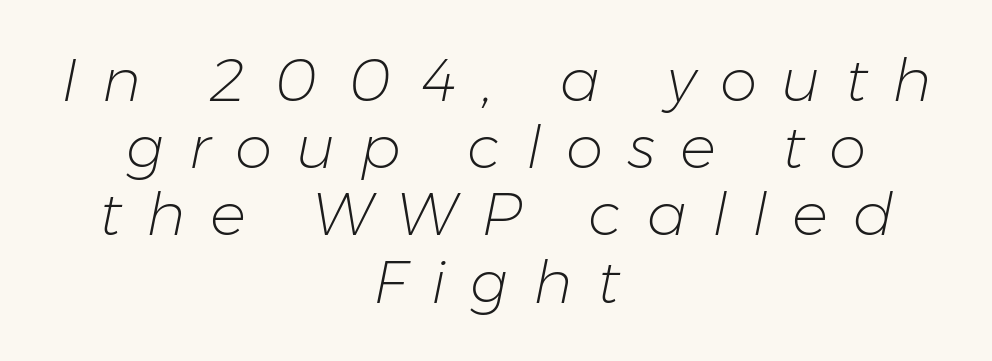
Letter spacing: wide. The passage shown is not bold in any degree. The passage shown is typed in a proportional face where columns would drift. Looking at the ascenders, they clearly lean. Closely set lines give the paragraph a compact silhouette. Descender tails drop into unmarked territory.
